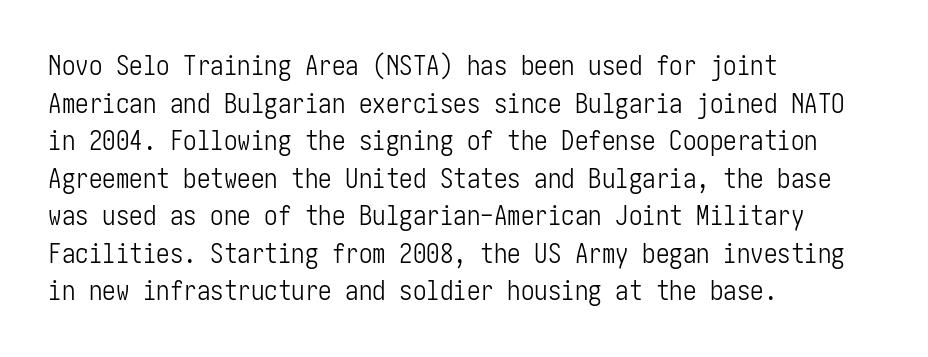
Notice how the stems are strictly vertical — no italics here. A bare baseline throughout the passage. Inter-character spacing is left at the font's built-in metrics. Vertical spacing — default. The ragged edge is on the right, which tells us the setting is flush left. The font sits on the lighter half of the weight spectrum, regular included.
